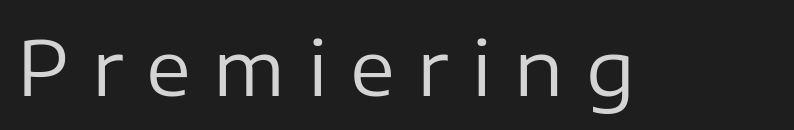
Each letter keeps its own natural width here, so spacing adapts to shape. A typesetter would label this face a sans. The line texture is sparse and dotted thanks to wide tracking. This is roman type, the default non-slanted kind. The foot of each line stays bare and open. Think standard paragraph weight, or any step lighter than that.
